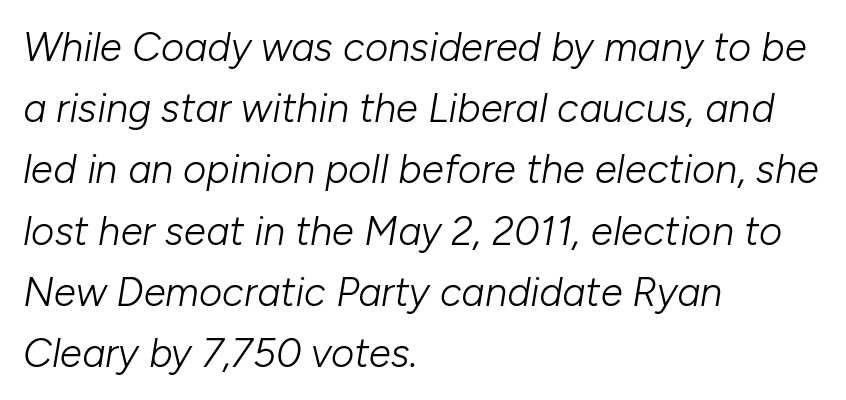
These lines are rendered in a variable-pitch font. The font is comparable to plain body text, perhaps lighter. Posture: slanted. If you drew a ruler down the left edge, every line would touch it. Tracking value appears to be zero — textbook default spacing. Nobody drew a line under any word here.
